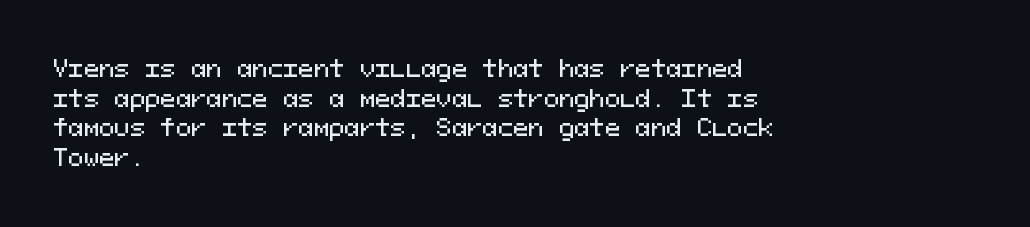
The image shows 23 px text type, upright; set left-aligned, normal line spacing (1.29x), normal letter spacing, not underlined.
